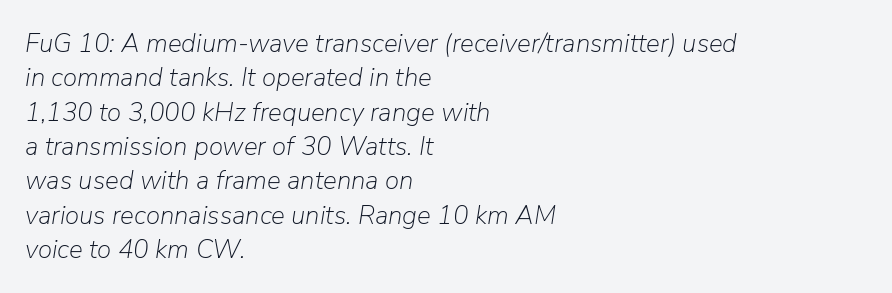
An italicized treatment has been applied to the whole sample. Baseline-to-baseline distance is the conventional proportion of letter height. The baseline area is clear. Horizontal alignment here is leftward, the default for most running prose. On a weight scale, this lands at 450 or below.
